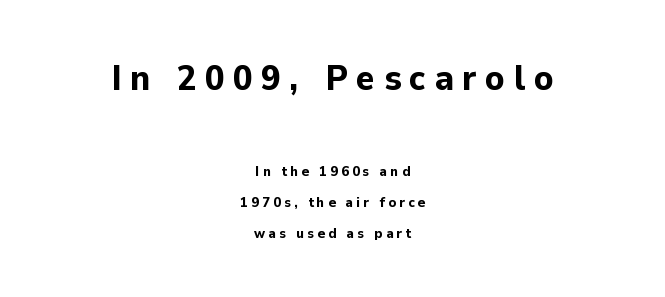
The image shows 36 px bold sans-serif type, upright; set centered, loose line spacing (2.21x), unusually wide letter spacing (+0.23 em), not underlined; the first (top) block is 2.57x larger; low stroke contrast and a medium x-height.
